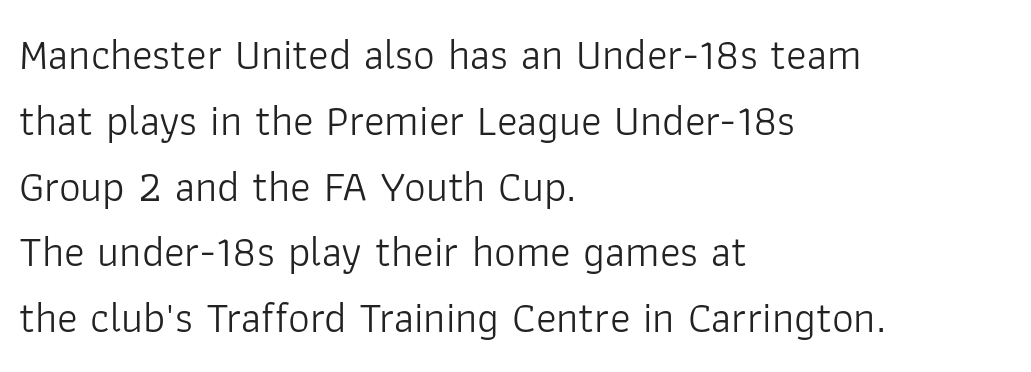
The image shows 43 px light sans-serif type, upright; set left-aligned, normal line spacing (1.53x), normal letter spacing, not underlined; low stroke contrast and a medium x-height.
